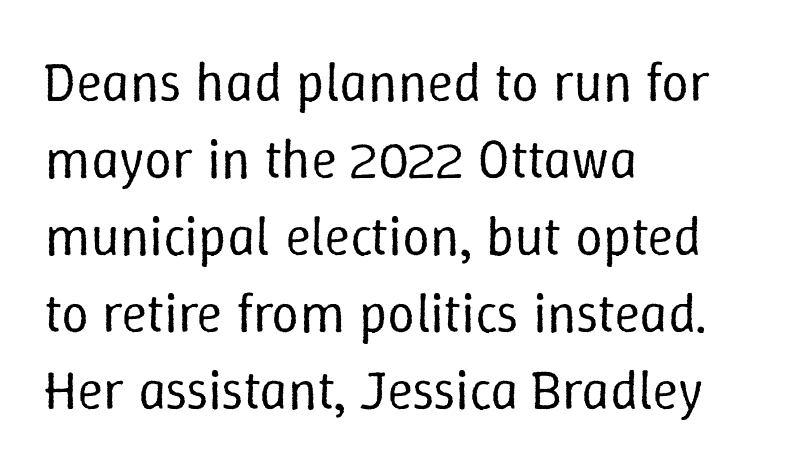
The image shows 55 px regular-weight type, upright; set left-aligned, normal line spacing (1.4x), normal letter spacing, not underlined; low stroke contrast and a medium x-height.
